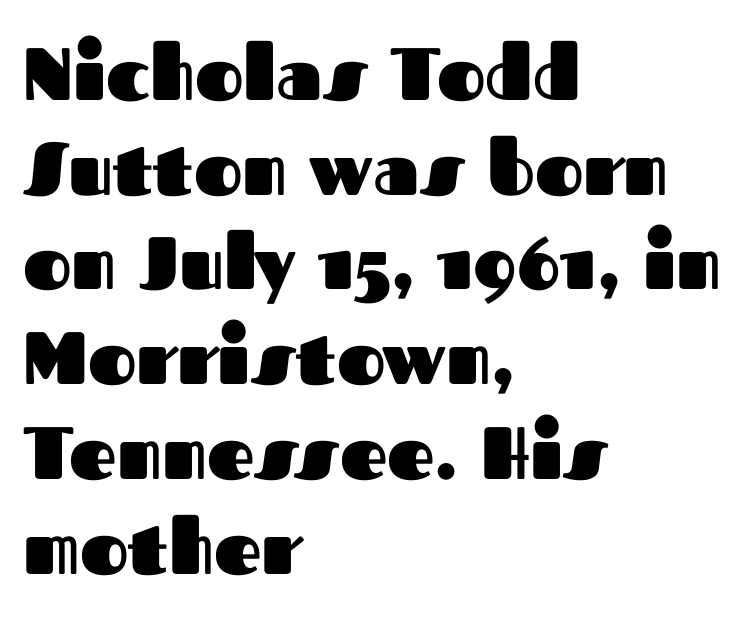
Tall strokes in this sample are plumb rather than angled. Each line starts at the same left margin while the right side varies. Examine the stroke ends and you'll find no serifs. Is this a fixed-width face? No — the glyphs have proportional, varying widths. Summary of weight: heavy, a full bold.
